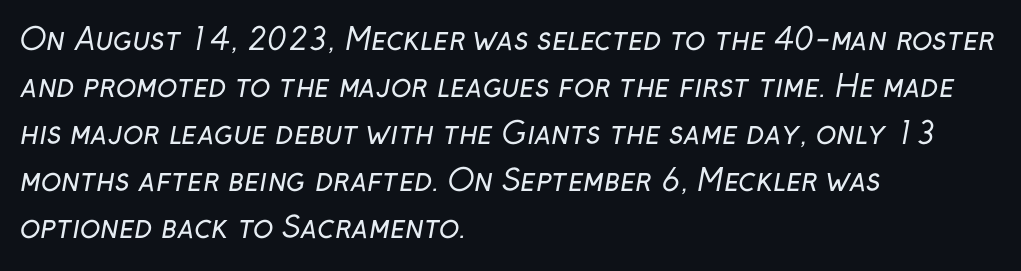
Q: Is the text bold? A: No.
Q: Is the typeface a serif or a sans-serif typeface? A: Sans-serif.
Q: Is the text underlined? A: No.
Q: How is the paragraph aligned? A: Left-aligned.
Q: Is the spacing between letters normal or unusually wide? A: Normal.
Q: Is the spacing between lines tight, normal or loose? A: Normal.
Q: Width (condensed, normal, or wide)? A: Normal.
Q: Stroke contrast? A: Low.
Q: x-height? A: Medium.
Q: Monospaced? A: No.
